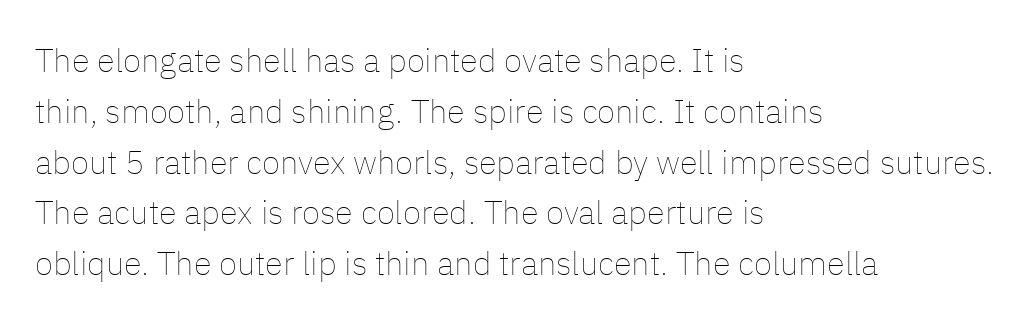
Q: Is the text bold? A: No.
Q: Is the text italic (slanted)? A: No, it is upright.
Q: Is the text underlined? A: No.
Q: How is the paragraph aligned? A: Left-aligned.
Q: Is the spacing between letters normal or unusually wide? A: Normal.
Q: Is the spacing between lines tight, normal or loose? A: Normal.
Q: Width (condensed, normal, or wide)? A: Normal.
Q: Stroke contrast? A: Low.
Q: x-height? A: Medium.
Q: Monospaced? A: No.
